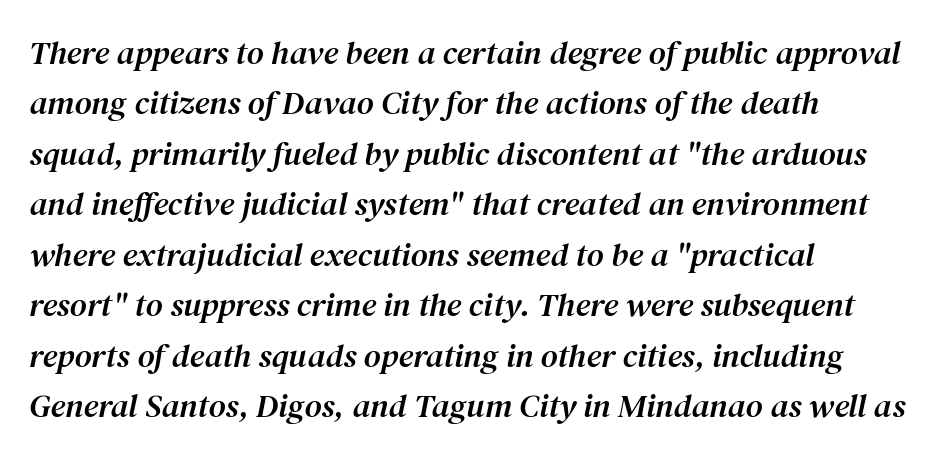
Q: Is the text italic (slanted)? A: Yes, it leans right by about 12 degrees.
Q: Is the typeface a serif or a sans-serif typeface? A: Serif.
Q: Is the text underlined? A: No.
Q: How is the paragraph aligned? A: Left-aligned.
Q: Is the spacing between letters normal or unusually wide? A: Normal.
Q: Is the spacing between lines tight, normal or loose? A: Normal.
Q: Width (condensed, normal, or wide)? A: Normal.
Q: Stroke contrast? A: Medium.
Q: x-height? A: Medium.
Q: Monospaced? A: No.
